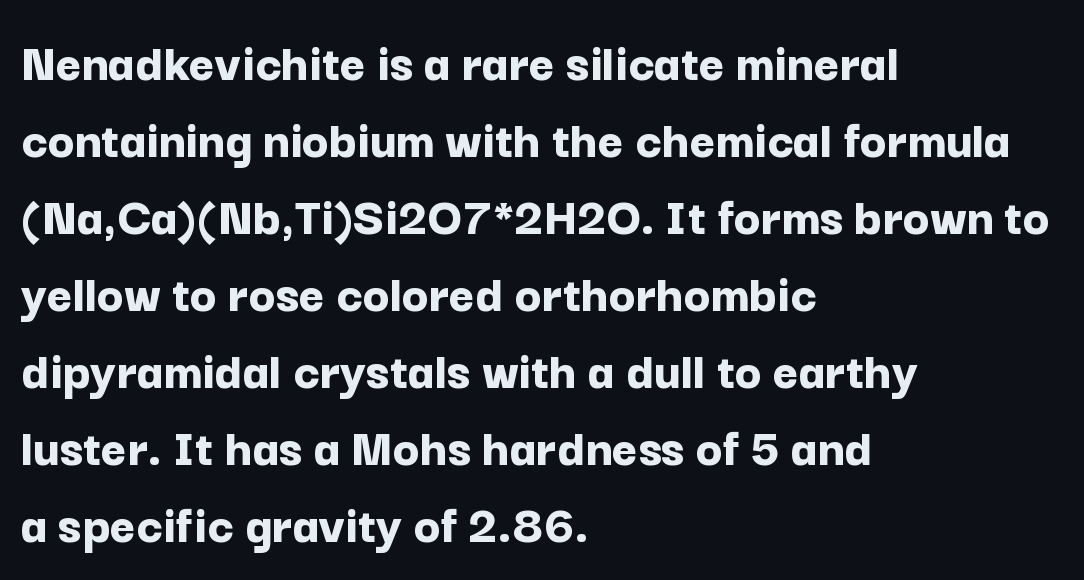
{"serif": "no", "italic": "no", "bold": "yes", "weight": "bold", "width": "normal", "stroke_contrast": "low", "x_height": "medium", "monospaced": "no", "underline": "no", "align": "left", "line_spacing": "normal", "line_spacing_ratio": 1.4, "letter_spacing": "normal", "letter_spacing_em": 0.0, "glyph_px": 55}
